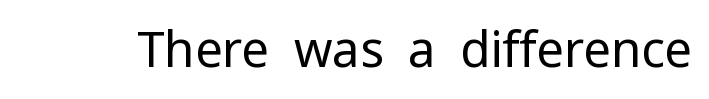
Each letter keeps its own natural width here, so spacing adapts to shape. The letters stand straight up with perfectly vertical stems. Heaviness? Minimal to ordinary, like unemphasized prose. The area under the type is left untouched. A typesetter would label this face a sans.
